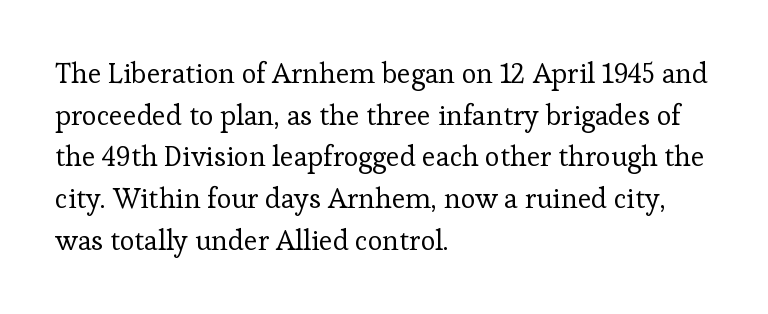
Q: Is the text bold? A: No.
Q: Is the text italic (slanted)? A: No, it is upright.
Q: Is the typeface a serif or a sans-serif typeface? A: Serif.
Q: Is the text underlined? A: No.
Q: How is the paragraph aligned? A: Left-aligned.
Q: Is the spacing between letters normal or unusually wide? A: Normal.
Q: Is the spacing between lines tight, normal or loose? A: Normal.
Q: Width (condensed, normal, or wide)? A: Normal.
Q: Stroke contrast? A: Low.
Q: x-height? A: Medium.
Q: Monospaced? A: No.
